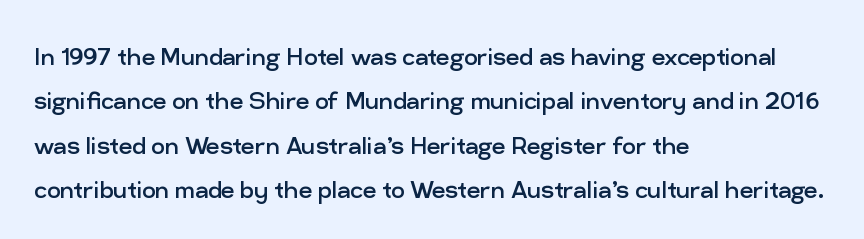
All the whitespace from short lines collects on the right. Check under the words: just untouched page. The horizontal fit of the characters is conventional and even. Grotesque or geometric, the face here clearly has no serifs.
